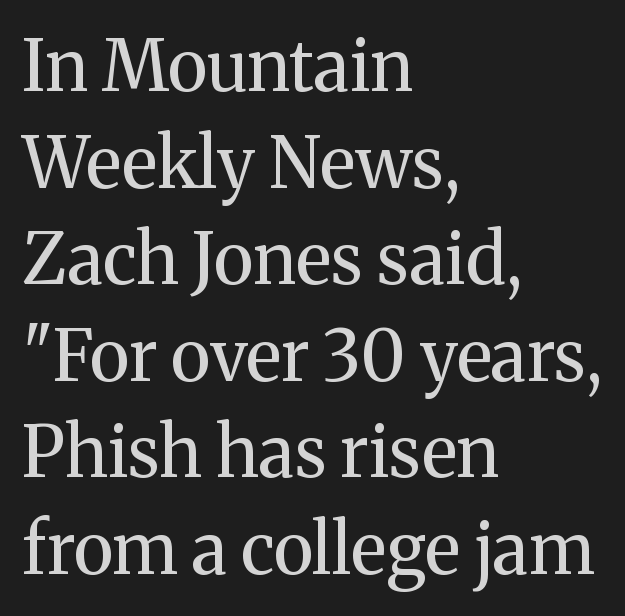
Q: Is the text bold? A: No.
Q: Is the text italic (slanted)? A: No, it is upright.
Q: Is the typeface a serif or a sans-serif typeface? A: Serif.
Q: Is the text underlined? A: No.
Q: How is the paragraph aligned? A: Left-aligned.
Q: Is the spacing between letters normal or unusually wide? A: Normal.
Q: Is the spacing between lines tight, normal or loose? A: Normal.
Q: Width (condensed, normal, or wide)? A: Normal.
Q: Stroke contrast? A: Medium.
Q: x-height? A: Medium.
Q: Monospaced? A: No.
